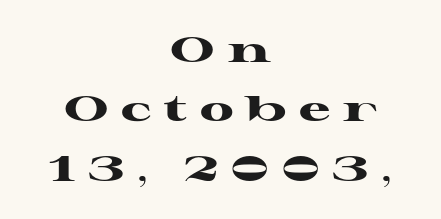
The image shows 35 px heavy, wide serif type, upright; set centered, normal line spacing (1.7x), unusually wide letter spacing (+0.37 em), not underlined; high stroke contrast and a medium x-height.
